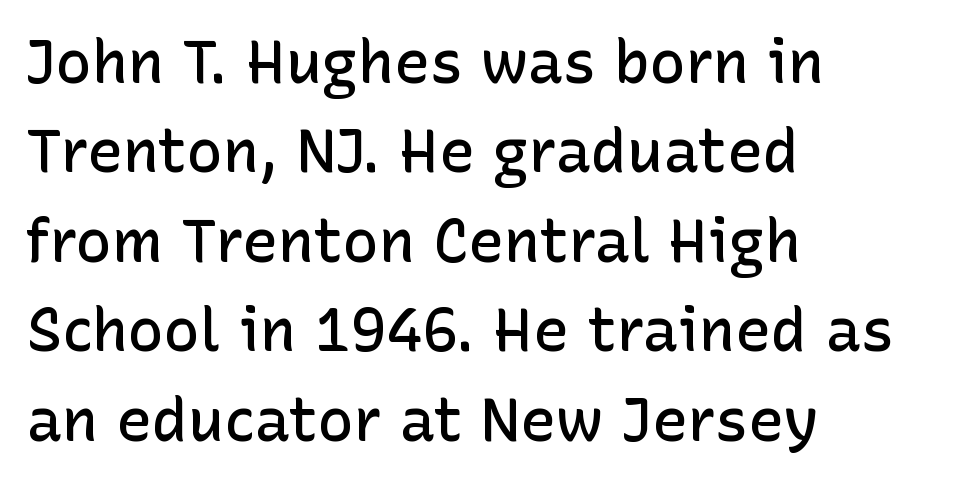
Characters follow at the spacing the type designer built in. The characters look somewhat weighty, a semibold short of true bold. The specimen reads as upright at a glance. Compared with typical paragraphs, the rows here are spaced about the same. The paragraph shown leans on its left margin. Proportional: the letters do not fall into vertical columns.
